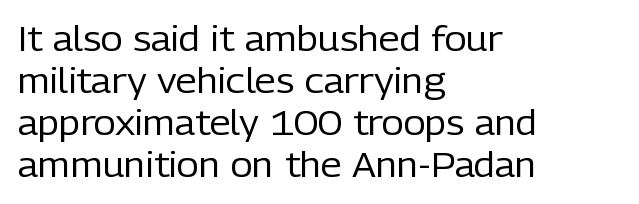
The image shows 34 px regular-weight sans-serif type, upright; set left-aligned, line spacing 1.24x, normal letter spacing, not underlined; low stroke contrast and a medium x-height.
